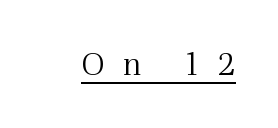
Q: Is the text bold? A: No.
Q: Is the text italic (slanted)? A: No, it is upright.
Q: Is the typeface a serif or a sans-serif typeface? A: Serif.
Q: Is the text underlined? A: Yes.
Q: Is the spacing between letters normal or unusually wide? A: Unusually wide.
Q: Width (condensed, normal, or wide)? A: Normal.
Q: Stroke contrast? A: Medium.
Q: x-height? A: Medium.
Q: Monospaced? A: No.
